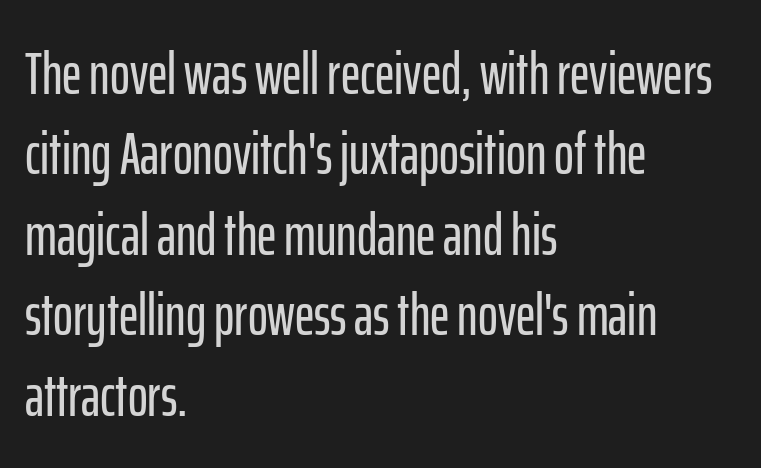
{"serif": "no", "italic": "no", "width": "condensed", "stroke_contrast": "low", "x_height": "medium", "monospaced": "no", "underline": "no", "align": "left", "line_spacing": "normal", "line_spacing_ratio": 1.34, "letter_spacing": "normal", "letter_spacing_em": 0.0, "glyph_px": 60}
